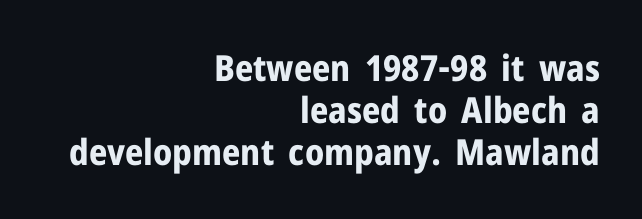
{"serif": "no", "italic": "no", "bold": "yes", "weight": "bold", "width": "normal", "stroke_contrast": "low", "x_height": "medium", "monospaced": "no", "underline": "no", "align": "right", "line_spacing_ratio": 1.17, "letter_spacing": "normal", "letter_spacing_em": 0.0, "glyph_px": 36}
